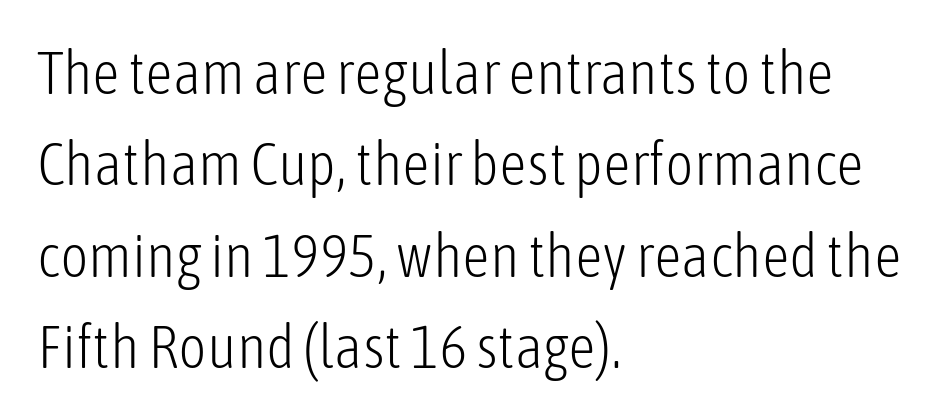
Q: Is the text bold? A: No.
Q: Is the text italic (slanted)? A: No, it is upright.
Q: Is the typeface a serif or a sans-serif typeface? A: Sans-serif.
Q: Is the text underlined? A: No.
Q: How is the paragraph aligned? A: Left-aligned.
Q: Is the spacing between letters normal or unusually wide? A: Normal.
Q: Is the spacing between lines tight, normal or loose? A: Normal.
Q: Width (condensed, normal, or wide)? A: Condensed.
Q: Stroke contrast? A: Low.
Q: x-height? A: Medium.
Q: Monospaced? A: No.
